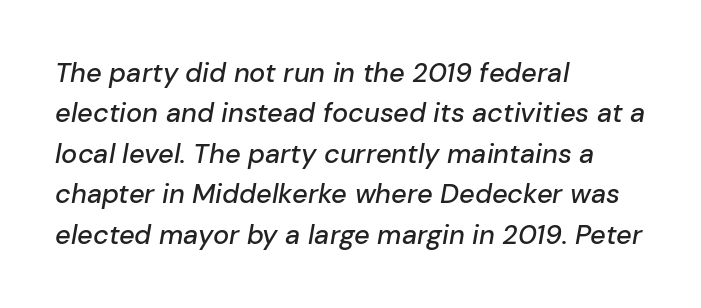
Baseline-to-baseline distance is the conventional proportion of letter height. This is oblique type, the kind used for emphasis or titles. No extra tracking has been applied to these lines. Letters rest on an invisible, unmarked baseline.
